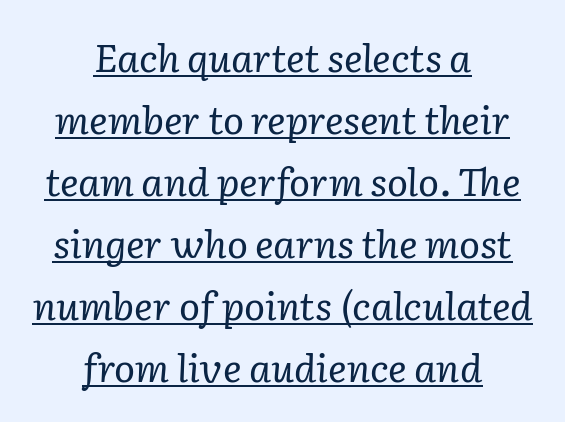
The image shows 39 px regular-weight serif type, italic (leaning right); set centered, normal line spacing (1.59x), normal letter spacing, underlined; low stroke contrast and a medium x-height.
